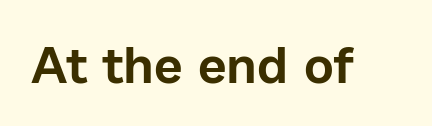
{"serif": "no", "italic": "no", "width": "normal", "stroke_contrast": "low", "x_height": "medium", "monospaced": "no", "underline": "no", "letter_spacing": "normal", "letter_spacing_em": 0.0, "glyph_px": 51}
